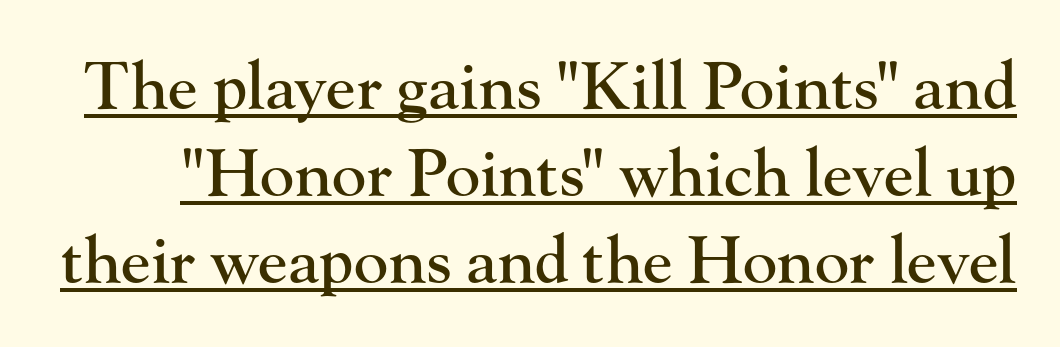
Q: Is the text italic (slanted)? A: No, it is upright.
Q: Is the typeface a serif or a sans-serif typeface? A: Serif.
Q: Is the text underlined? A: Yes.
Q: Is the spacing between letters normal or unusually wide? A: Normal.
Q: Is the spacing between lines tight, normal or loose? A: Normal.
Q: Width (condensed, normal, or wide)? A: Normal.
Q: Stroke contrast? A: High.
Q: x-height? A: Small.
Q: Monospaced? A: No.
